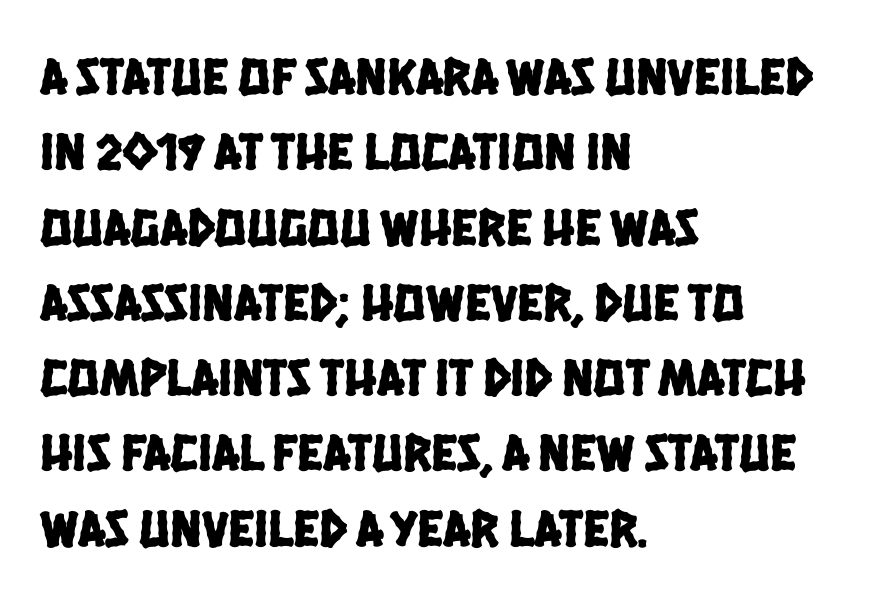
Q: Is the typeface a serif or a sans-serif typeface? A: Sans-serif.
Q: Is the text underlined? A: No.
Q: How is the paragraph aligned? A: Left-aligned.
Q: Is the spacing between letters normal or unusually wide? A: Normal.
Q: Is the spacing between lines tight, normal or loose? A: Normal.
Q: Width (condensed, normal, or wide)? A: Condensed.
Q: Stroke contrast? A: Low.
Q: x-height? A: Large.
Q: Monospaced? A: No.
